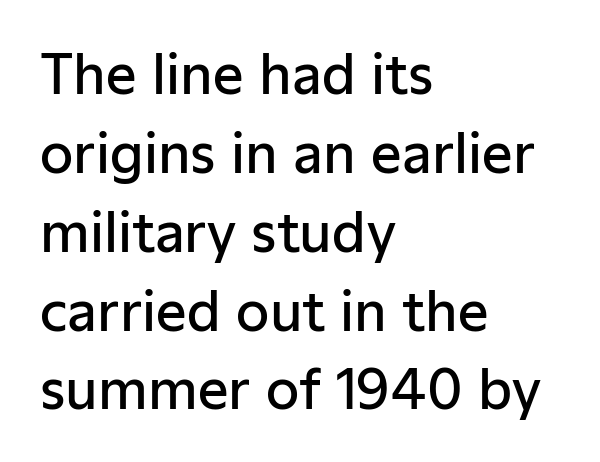
{"serif": "no", "italic": "no", "bold": "semi", "weight": "semibold", "width": "normal", "stroke_contrast": "low", "x_height": "medium", "monospaced": "no", "underline": "no", "align": "left", "line_spacing": "normal", "line_spacing_ratio": 1.46, "letter_spacing": "normal", "letter_spacing_em": 0.0, "glyph_px": 54}
